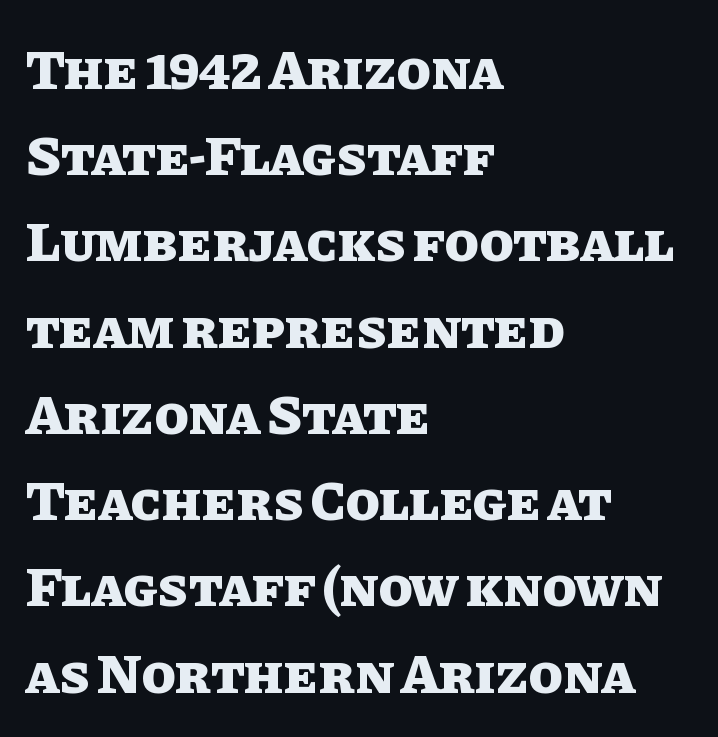
Q: Is the text bold? A: Yes.
Q: Is the text italic (slanted)? A: No, it is upright.
Q: Is the text underlined? A: No.
Q: How is the paragraph aligned? A: Left-aligned.
Q: Is the spacing between letters normal or unusually wide? A: Normal.
Q: Is the spacing between lines tight, normal or loose? A: Normal.
Q: Width (condensed, normal, or wide)? A: Normal.
Q: Stroke contrast? A: Low.
Q: x-height? A: Large.
Q: Monospaced? A: No.
